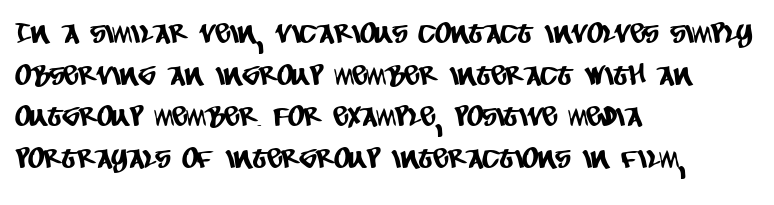
The face used here is a sans, in the tradition of grotesques and geometrics. Honestly, the letter spacing is just normal — you wouldn't notice it. Spacing verdict: proportional, widths tailored to each character. Compared with a centered layout, this one pins lines to the left instead.
